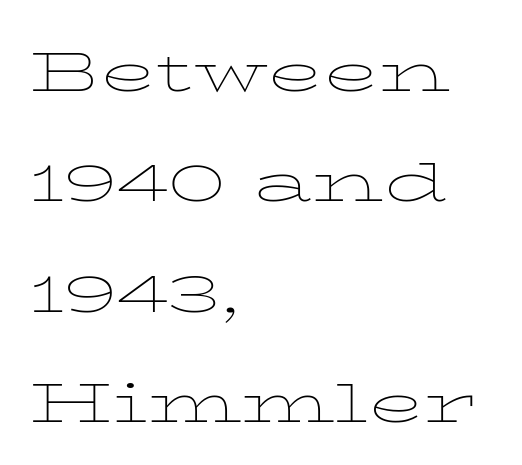
The rendering keeps characters at their native spacing. Only glyphs here, with clear space below each row. The block of text has a typical density, with ordinary space between rows. The paragraph shown leans on its left margin.
